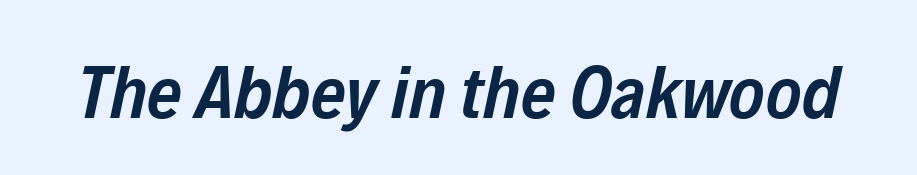
The image shows 75 px semibold, condensed type, italic (leaning right); set normal letter spacing, not underlined; low stroke contrast and a medium x-height.
